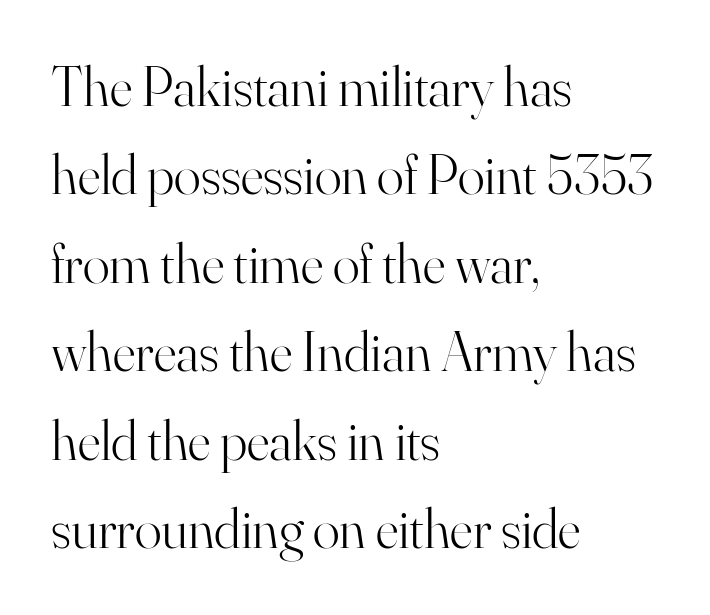
Q: Is the text bold? A: No.
Q: Is the text italic (slanted)? A: No, it is upright.
Q: Is the typeface a serif or a sans-serif typeface? A: Serif.
Q: Is the text underlined? A: No.
Q: How is the paragraph aligned? A: Left-aligned.
Q: Is the spacing between letters normal or unusually wide? A: Normal.
Q: Is the spacing between lines tight, normal or loose? A: Normal.
Q: Width (condensed, normal, or wide)? A: Normal.
Q: Stroke contrast? A: High.
Q: x-height? A: Small.
Q: Monospaced? A: No.
